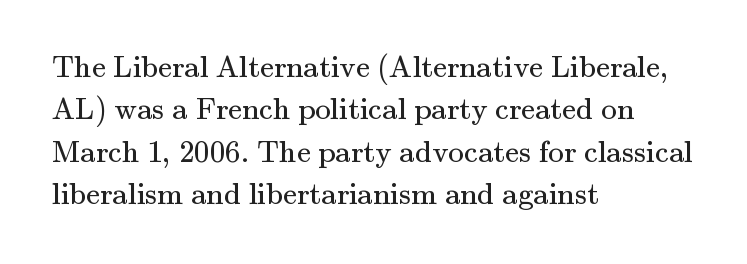
The image shows 31 px regular-weight serif type, upright; set left-aligned, normal line spacing (1.37x), normal letter spacing, not underlined; medium stroke contrast and a small x-height.
